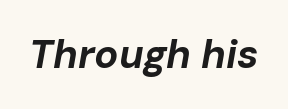
The image shows 40 px bold type, italic (leaning right); set normal letter spacing, not underlined; low stroke contrast and a medium x-height.
